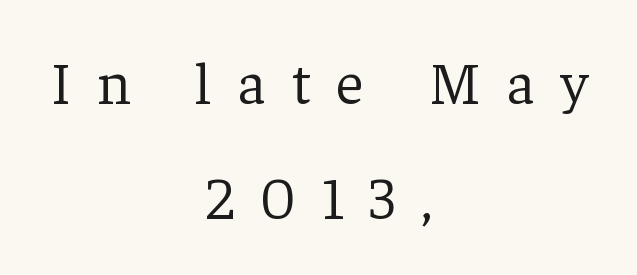
The image shows 60 px light serif type, upright; set centered, loose line spacing (1.92x), unusually wide letter spacing (+0.43 em), not underlined; low stroke contrast and a medium x-height.
